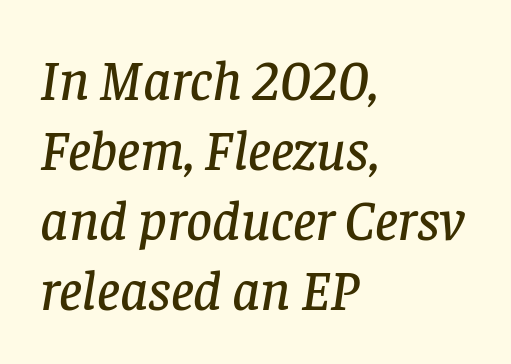
{"serif": "yes", "italic": "yes", "lean": "right", "slant_degrees": 8, "width": "normal", "stroke_contrast": "low", "x_height": "large", "monospaced": "no", "underline": "no", "align": "left", "line_spacing_ratio": 1.23, "letter_spacing": "normal", "letter_spacing_em": 0.0, "glyph_px": 57}
